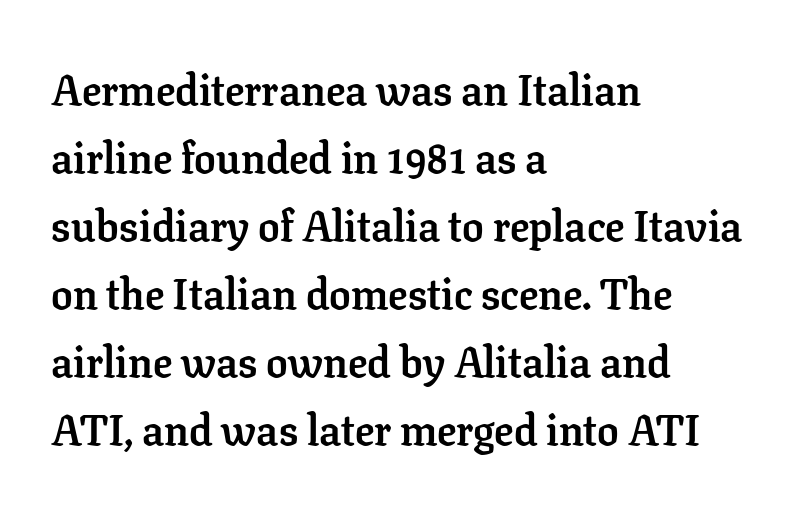
Q: Is the text bold? A: Yes.
Q: Is the text italic (slanted)? A: No, it is upright.
Q: Is the typeface a serif or a sans-serif typeface? A: Serif.
Q: Is the text underlined? A: No.
Q: How is the paragraph aligned? A: Left-aligned.
Q: Is the spacing between letters normal or unusually wide? A: Normal.
Q: Is the spacing between lines tight, normal or loose? A: Normal.
Q: Width (condensed, normal, or wide)? A: Normal.
Q: Stroke contrast? A: Low.
Q: x-height? A: Medium.
Q: Monospaced? A: No.
